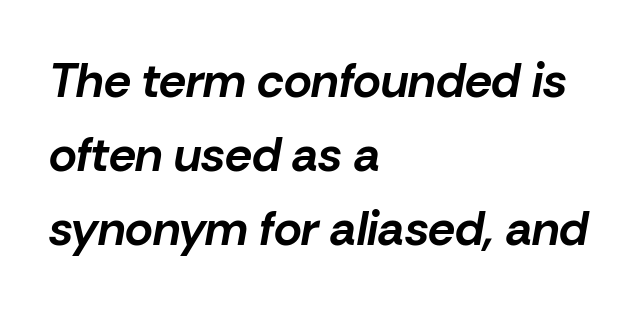
{"italic": "yes", "lean": "right", "slant_degrees": 10, "bold": "yes", "weight": "bold", "width": "normal", "stroke_contrast": "low", "x_height": "medium", "monospaced": "no", "underline": "no", "align": "left", "line_spacing": "normal", "line_spacing_ratio": 1.54, "letter_spacing": "normal", "letter_spacing_em": 0.0, "glyph_px": 48}
